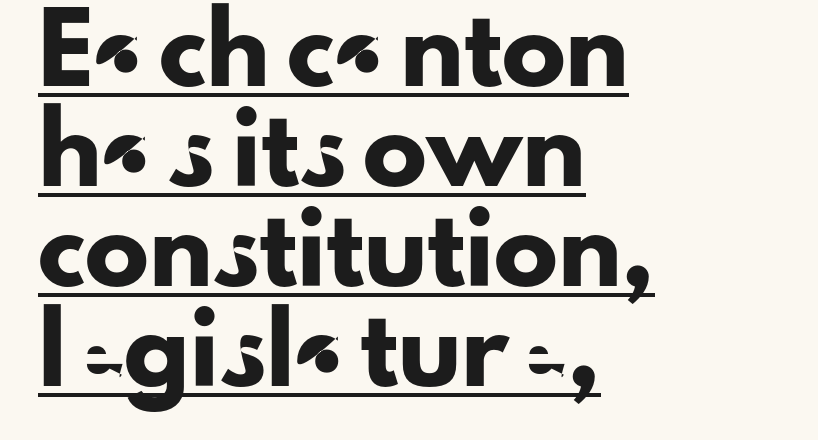
{"serif": "no", "italic": "no", "width": "normal", "stroke_contrast": "low", "x_height": "small", "monospaced": "no", "underline": "yes", "align": "left", "line_spacing": "normal", "line_spacing_ratio": 1.56, "letter_spacing": "normal", "letter_spacing_em": 0.0, "glyph_px": 64}
